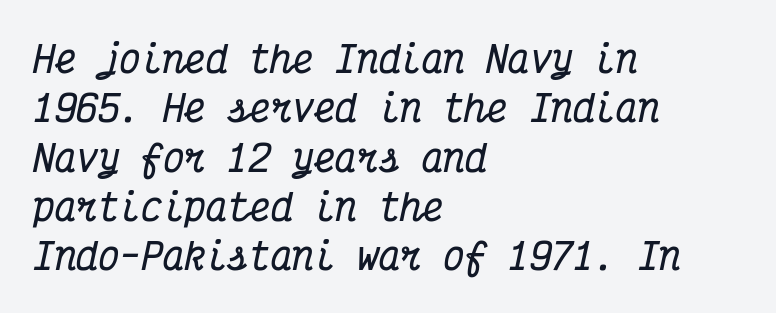
Q: Is the text bold? A: Yes.
Q: Is the text italic (slanted)? A: Yes, it leans right by about 12 degrees.
Q: Is the typeface a serif or a sans-serif typeface? A: Serif.
Q: Is the text underlined? A: No.
Q: How is the paragraph aligned? A: Left-aligned.
Q: Is the spacing between letters normal or unusually wide? A: Normal.
Q: Is the spacing between lines tight, normal or loose? A: Normal.
Q: Width (condensed, normal, or wide)? A: Condensed.
Q: Stroke contrast? A: Medium.
Q: x-height? A: Medium.
Q: Monospaced? A: Yes.
